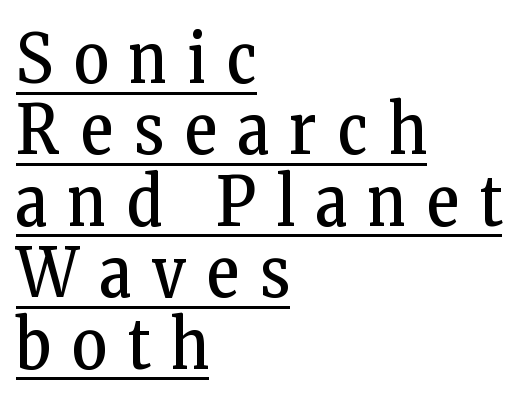
Posture: vertical. This rendering features underlined lettering. The passage shown is typeset with a serif family. Heaviness? Minimal to ordinary, like unemphasized prose. Someone cranked the tracking dial way up on this one. Students, observe: this is what under-led, compact text looks like.
